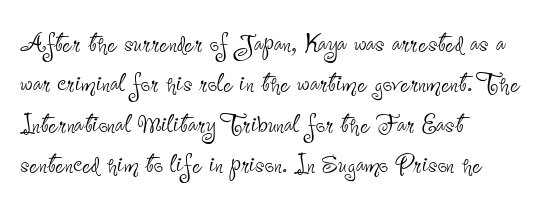
The image shows 33 px thin, condensed sans-serif type; set left-aligned, line spacing 1.22x, normal letter spacing, not underlined; low stroke contrast and a small x-height.
